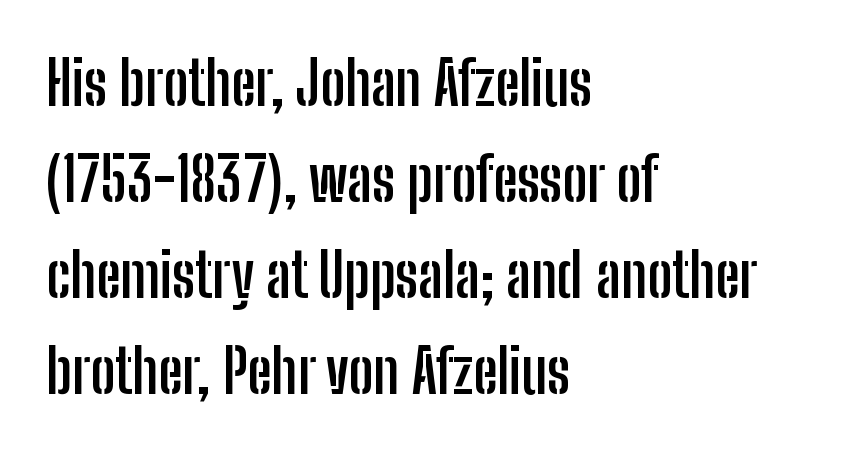
Q: Is the text bold? A: Yes.
Q: Is the text italic (slanted)? A: No, it is upright.
Q: Is the typeface a serif or a sans-serif typeface? A: Sans-serif.
Q: Is the text underlined? A: No.
Q: How is the paragraph aligned? A: Left-aligned.
Q: Is the spacing between letters normal or unusually wide? A: Normal.
Q: Is the spacing between lines tight, normal or loose? A: Normal.
Q: Width (condensed, normal, or wide)? A: Condensed.
Q: Stroke contrast? A: Low.
Q: x-height? A: Medium.
Q: Monospaced? A: No.
